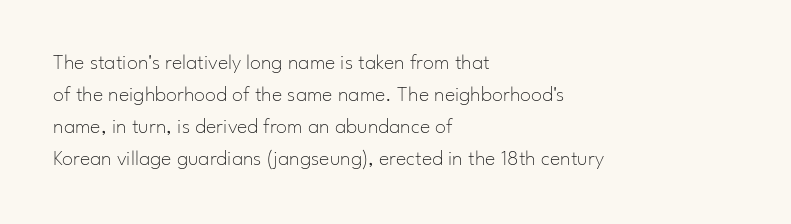
Weight: in the light-to-regular range. These lines keep a tight, regular rhythm from letter to letter. Any mark beneath the type? The region is blank. Left-aligned paragraph, ragged on the right. If you drew a line through each stem, it would be perfectly vertical. Honestly, the row spacing looks completely unremarkable.
